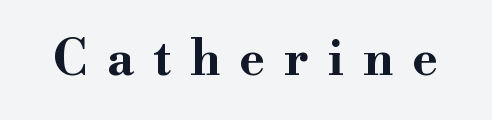
{"serif": "yes", "italic": "no", "bold": "yes", "weight": "bold", "width": "wide", "stroke_contrast": "high", "x_height": "small", "monospaced": "no", "underline": "no", "letter_spacing": "wide", "letter_spacing_em": 0.39, "glyph_px": 49}
